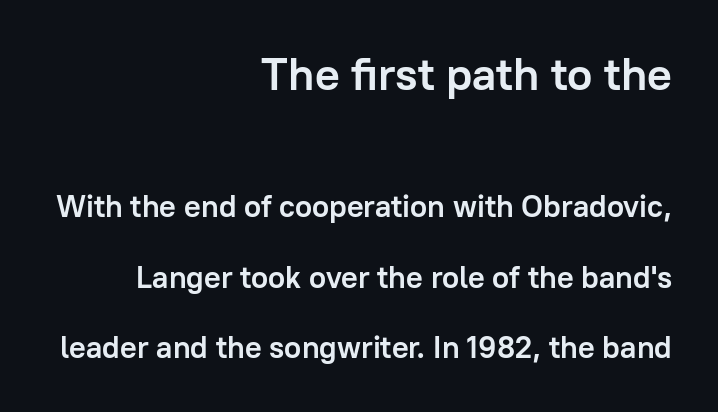
This is sans-serif lettering, the kind often seen on screens and signage. Where is the straight margin? On the right. You could call the tracking neutral — neither tight nor loose. Check the space under the baseline: it is left empty.
